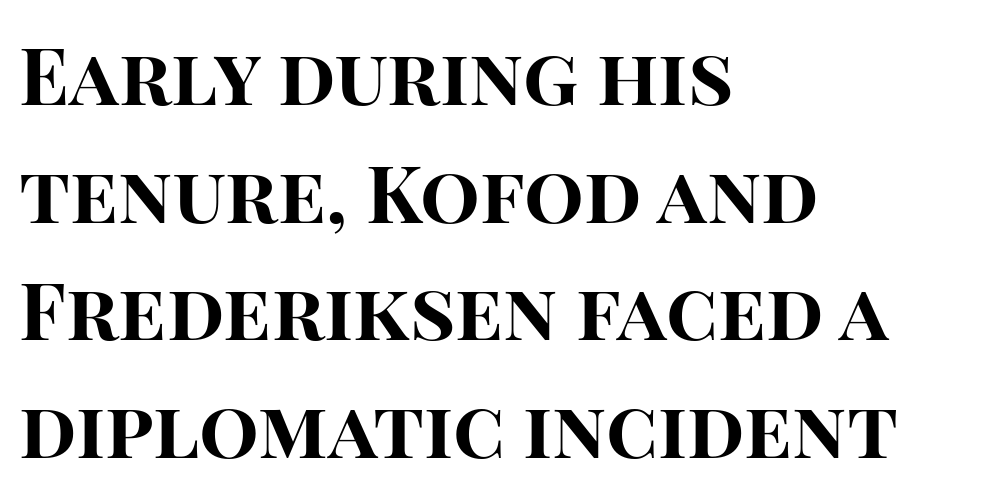
Compared with an ordinary text face, these strokes are far heavier — a full bold. The paragraph has a hard left edge and a soft right edge. In terms of posture, this sample is upright. The typeface chosen for these lines omits serifs. Varying glyph widths throughout — classic text-font behaviour.
